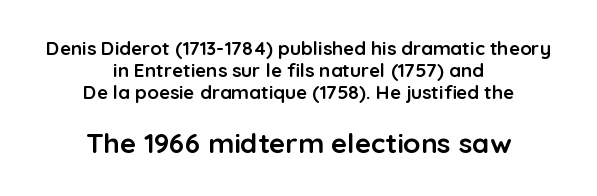
Look at the glyph heights: the lower group is clearly the bigger setting. Each line is balanced around a shared central axis. Plain, unruled lines of type. Classification — sans serif. Style check: upright. Character widths vary here, with narrow letters taking less room than wide ones.
